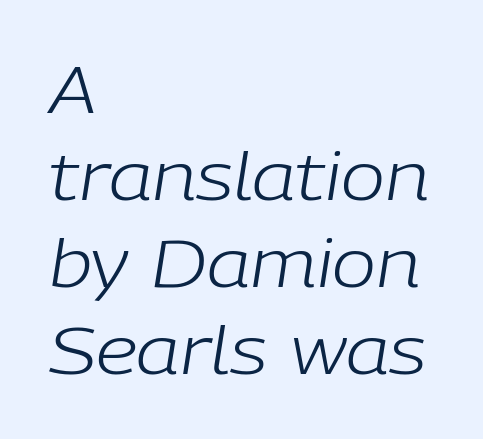
The image shows 66 px light type, italic (leaning right); set left-aligned, normal line spacing (1.32x), normal letter spacing, not underlined; low stroke contrast and a medium x-height.
